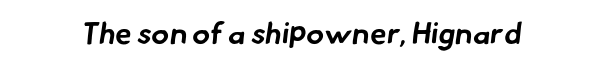
The image shows 30 px bold sans-serif type; set normal letter spacing, not underlined; low stroke contrast and a small x-height.
